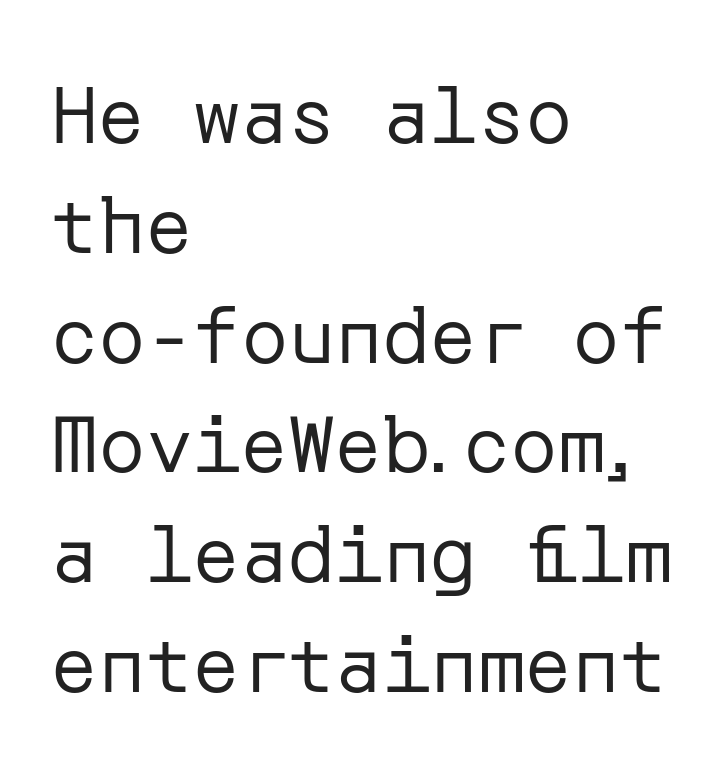
Q: Is the text bold? A: No.
Q: Is the text italic (slanted)? A: No, it is upright.
Q: Is the typeface a serif or a sans-serif typeface? A: Sans-serif.
Q: Is the text underlined? A: No.
Q: How is the paragraph aligned? A: Left-aligned.
Q: Is the spacing between letters normal or unusually wide? A: Normal.
Q: Is the spacing between lines tight, normal or loose? A: Normal.
Q: Width (condensed, normal, or wide)? A: Normal.
Q: Stroke contrast? A: Low.
Q: x-height? A: Medium.
